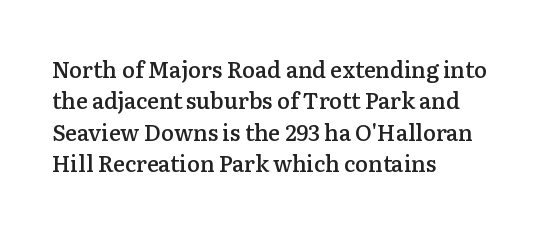
Successive baselines arrive at the customary interval. Horizontally, the lines are justified to the leading edge only. Short note: letters normally spaced. Emphasis by weight is partial: semibold. The gap between lines stays unmarked. Ordinary non-slanted type is in use.
